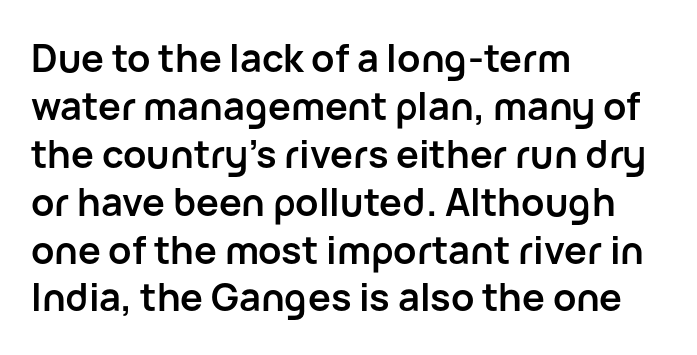
{"serif": "no", "italic": "no", "bold": "yes", "weight": "semibold", "width": "normal", "stroke_contrast": "low", "x_height": "medium", "monospaced": "no", "underline": "no", "align": "left", "line_spacing": "normal", "line_spacing_ratio": 1.26, "letter_spacing": "normal", "letter_spacing_em": 0.0, "glyph_px": 38}
